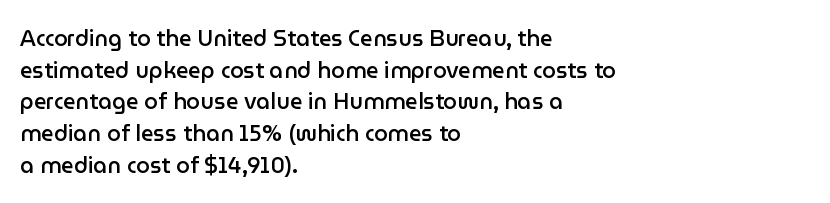
The image shows 22 px text type, upright; set left-aligned, normal line spacing (1.44x), normal letter spacing, not underlined.
